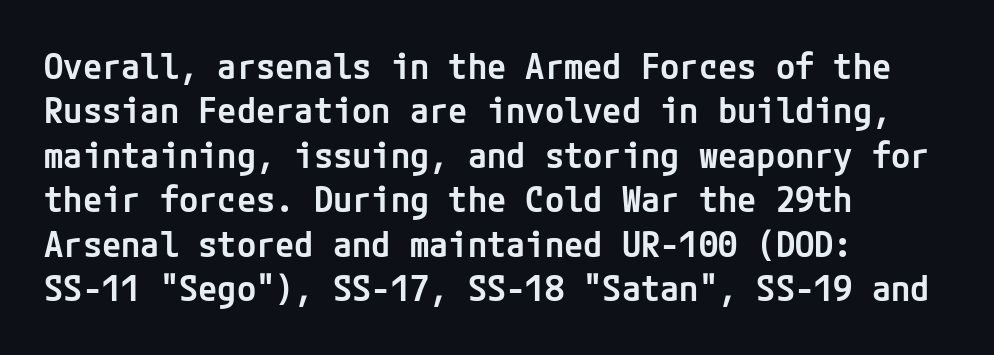
The image shows 35 px semibold sans-serif type, upright; set left-aligned, normal line spacing (1.27x), normal letter spacing, not underlined; low stroke contrast and a medium x-height.
